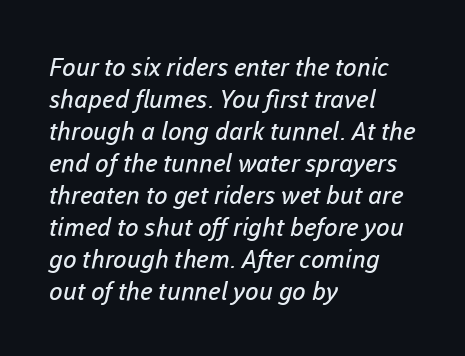
The typeface has the unassuming heft of standard copy or less. Spacing between characters is what you'd get straight out of the box. Short and long lines alike share a common starting point at left. Does the leading feel generous? No, just average.
